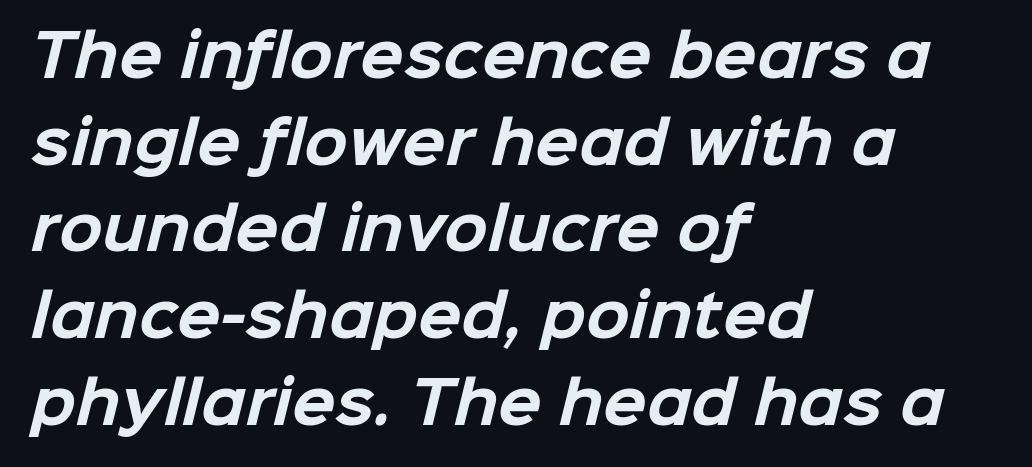
Rule under the text: the space is simply empty. Note: no serifs on the glyphs. These words are printed bold, with thick strokes throughout. Does the leading feel generous? No, just average.
